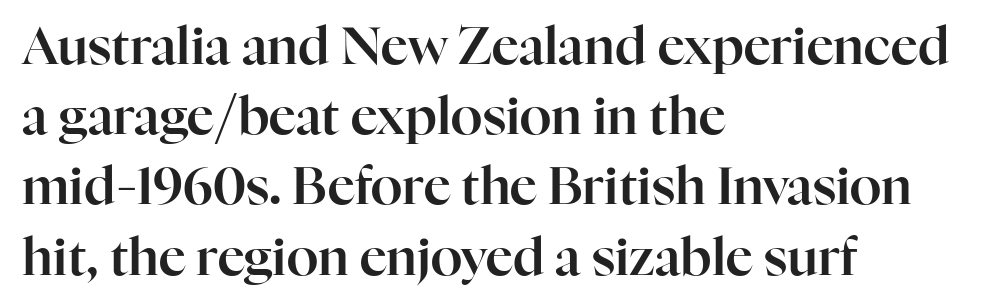
The image shows 52 px serif type, upright; set left-aligned, normal line spacing (1.35x), normal letter spacing, not underlined; high stroke contrast and a medium x-height.
